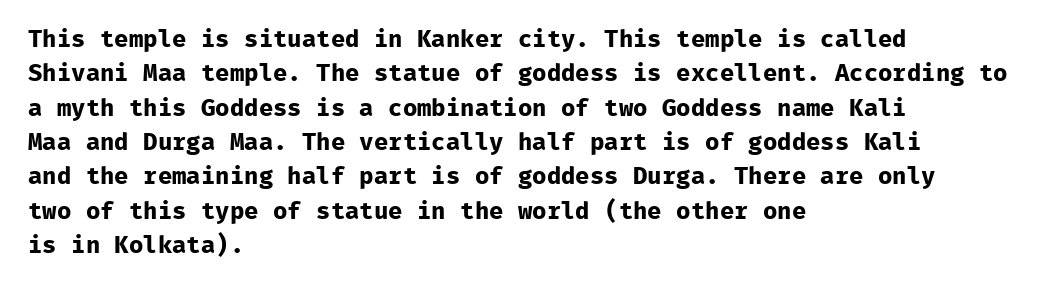
Q: Is the text bold? A: Yes.
Q: Is the text italic (slanted)? A: No, it is upright.
Q: Is the text underlined? A: No.
Q: How is the paragraph aligned? A: Left-aligned.
Q: Is the spacing between letters normal or unusually wide? A: Normal.
Q: Is the spacing between lines tight, normal or loose? A: Normal.
